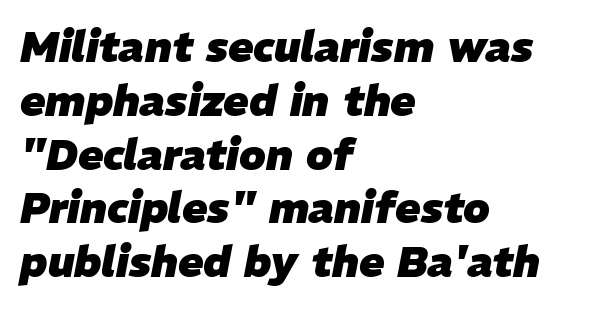
{"italic": "yes", "lean": "right", "slant_degrees": 11, "bold": "yes", "weight": "heavy", "width": "normal", "stroke_contrast": "low", "x_height": "medium", "monospaced": "no", "underline": "no", "align": "left", "line_spacing": "normal", "line_spacing_ratio": 1.28, "letter_spacing": "normal", "letter_spacing_em": 0.0, "glyph_px": 42}
